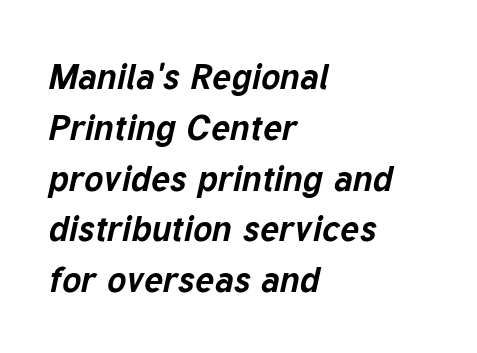
{"italic": "yes", "lean": "right", "slant_degrees": 12, "bold": "yes", "weight": "bold", "width": "normal", "stroke_contrast": "low", "x_height": "medium", "monospaced": "no", "underline": "no", "align": "left", "line_spacing": "normal", "line_spacing_ratio": 1.41, "letter_spacing": "normal", "letter_spacing_em": 0.0, "glyph_px": 36}
